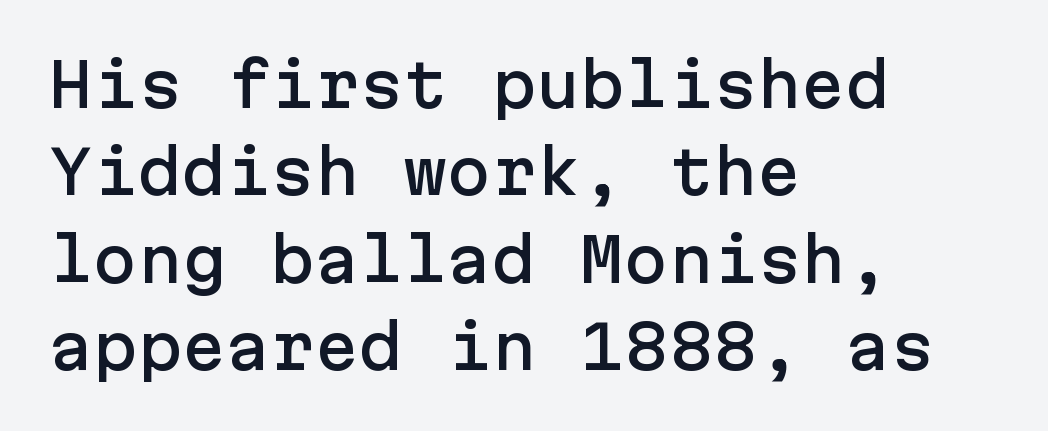
The image shows 59 px sans-serif type, upright; set left-aligned, normal line spacing (1.48x), normal letter spacing, not underlined; low stroke contrast and a medium x-height.
